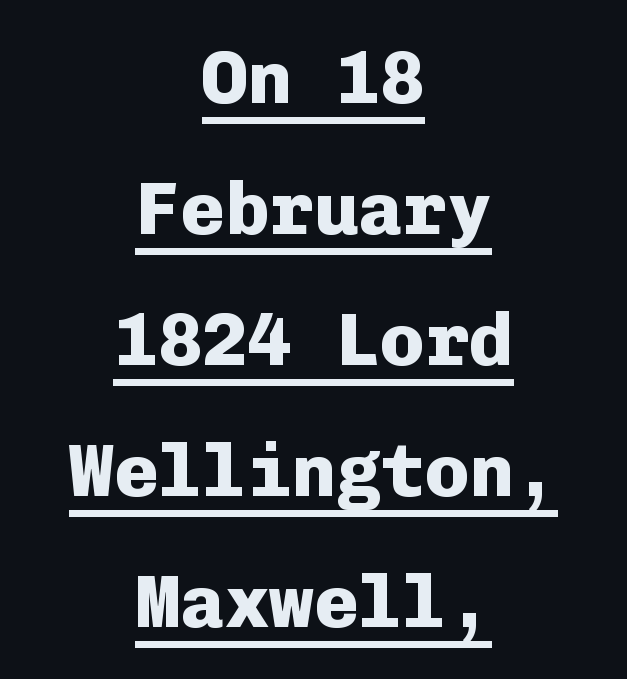
{"serif": "no", "italic": "no", "bold": "yes", "weight": "heavy", "width": "normal", "stroke_contrast": "low", "x_height": "medium", "monospaced": "yes", "underline": "yes", "align": "center", "line_spacing_ratio": 1.77, "letter_spacing": "normal", "letter_spacing_em": 0.0, "glyph_px": 74}
